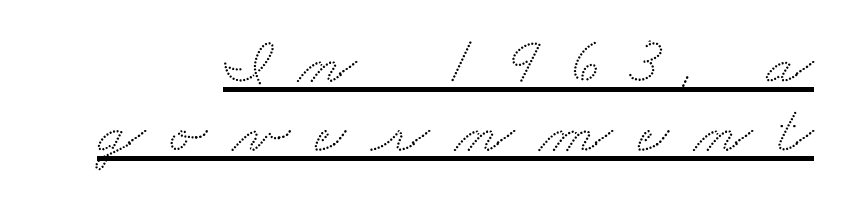
The image shows 68 px wide serif type; set right-aligned, tight line spacing (1.01x), unusually wide letter spacing (+0.37 em), underlined; medium stroke contrast and a small x-height.
